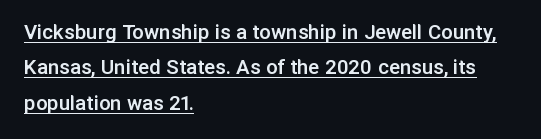
Q: Is the text bold? A: Semi-bold.
Q: Is the text italic (slanted)? A: No, it is upright.
Q: Is the text underlined? A: Yes.
Q: How is the paragraph aligned? A: Left-aligned.
Q: Is the spacing between letters normal or unusually wide? A: Normal.
Q: Is the spacing between lines tight, normal or loose? A: Normal.
